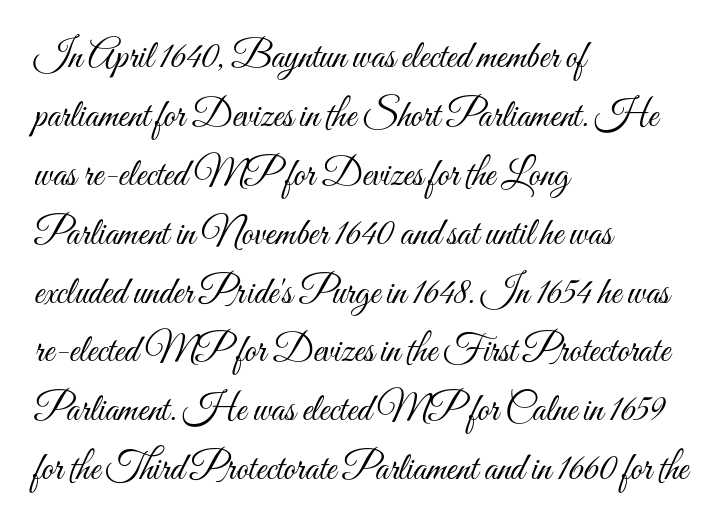
{"bold": "no", "weight": "light", "width": "condensed", "stroke_contrast": "medium", "x_height": "small", "monospaced": "no", "underline": "no", "align": "left", "line_spacing": "normal", "line_spacing_ratio": 1.55, "letter_spacing": "normal", "letter_spacing_em": 0.0, "glyph_px": 38}
